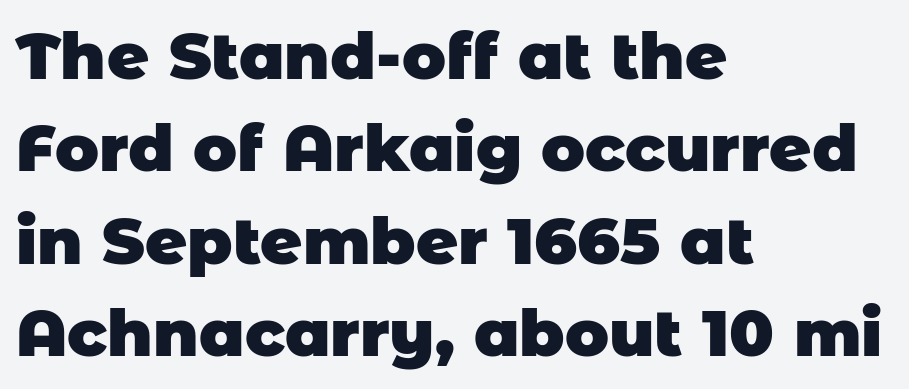
Clear beneath every line of the passage. Do the characters align in a grid? No, the font is proportional. The font is running at its bold setting. No extra tracking has been applied to these lines. I'd call this a sans setting — the letters go barefoot. Horizontal alignment here is leftward, the default for most running prose.
